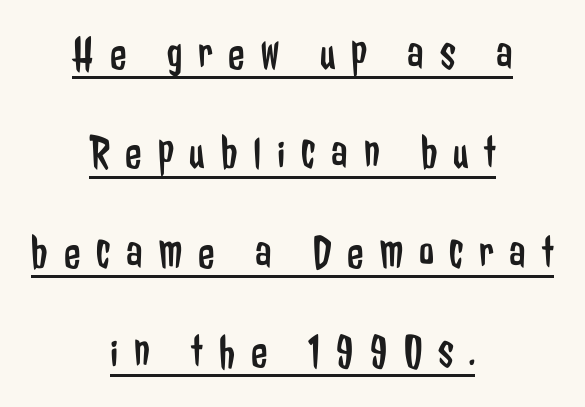
The image shows 48 px regular-weight, condensed sans-serif type, upright; set centered, loose line spacing (2.07x), unusually wide letter spacing (+0.33 em), underlined; low stroke contrast and a medium x-height.
